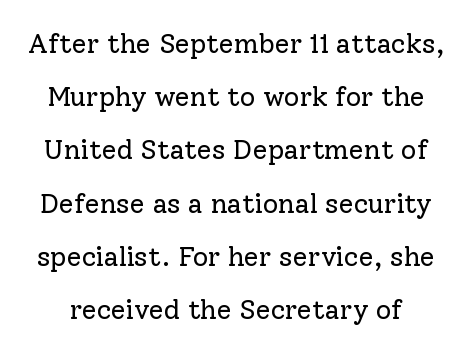
{"italic": "no", "bold": "no", "underline": "no", "line_spacing": "loose", "line_spacing_ratio": 1.97, "letter_spacing": "normal", "letter_spacing_em": 0.0, "glyph_px": 27}
